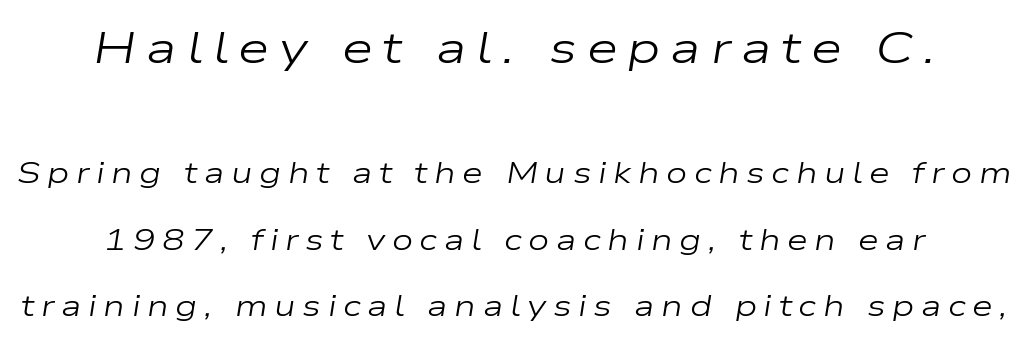
Top chunk: large. Bottom chunk: small. The face used here is proportionally spaced, like ordinary book or web type. Loosely led — the rows are spread out. The whitespace from short lines is split evenly between both sides.
